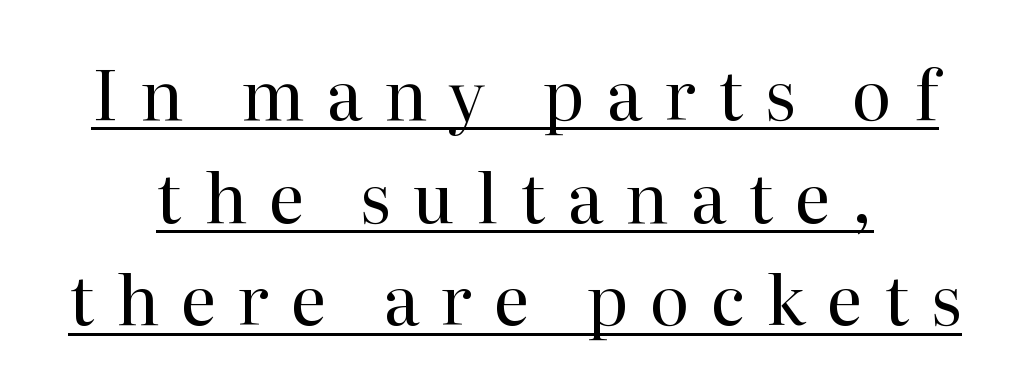
Q: Is the text bold? A: No.
Q: Is the text italic (slanted)? A: No, it is upright.
Q: Is the typeface a serif or a sans-serif typeface? A: Serif.
Q: Is the text underlined? A: Yes.
Q: Is the spacing between letters normal or unusually wide? A: Unusually wide.
Q: Is the spacing between lines tight, normal or loose? A: Normal.
Q: Width (condensed, normal, or wide)? A: Normal.
Q: Stroke contrast? A: High.
Q: x-height? A: Medium.
Q: Monospaced? A: No.
